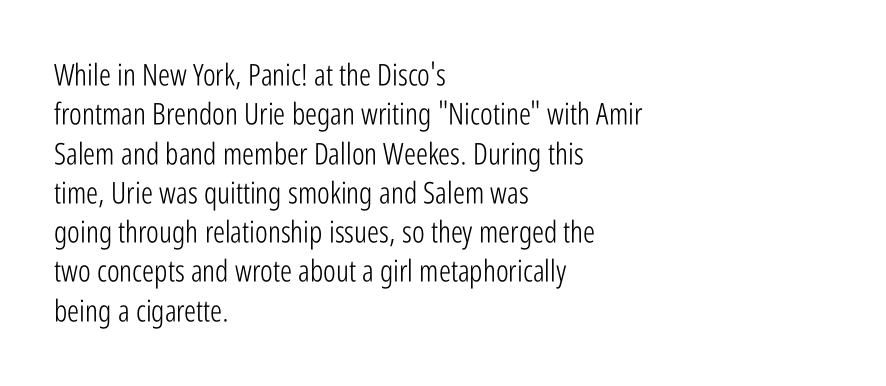
Q: Is the text bold? A: No.
Q: Is the text italic (slanted)? A: No, it is upright.
Q: Is the typeface a serif or a sans-serif typeface? A: Sans-serif.
Q: Is the text underlined? A: No.
Q: How is the paragraph aligned? A: Left-aligned.
Q: Is the spacing between letters normal or unusually wide? A: Normal.
Q: Is the spacing between lines tight, normal or loose? A: Normal.
Q: Width (condensed, normal, or wide)? A: Condensed.
Q: Stroke contrast? A: Low.
Q: x-height? A: Medium.
Q: Monospaced? A: No.
